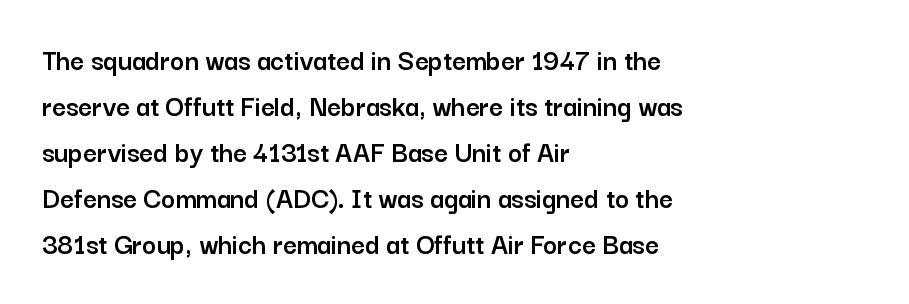
Casual observation: everything's shoved over to the left. Whoever set this chose a conventional vertical rhythm. Unlike italic type, these characters show no tilt at all. Compared with typical body copy, the letter spacing here is the same. The baseline area is clear. Regarding serifs, this sample does without them.
